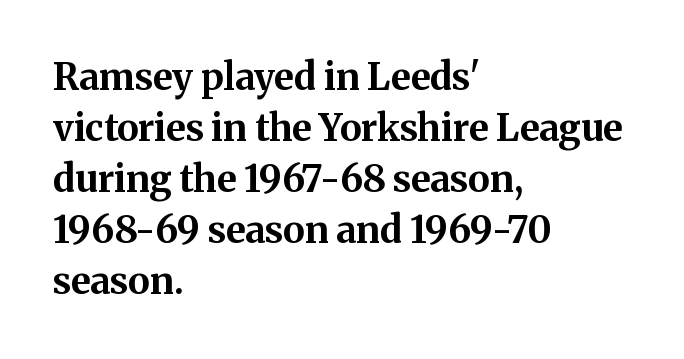
{"serif": "yes", "italic": "no", "bold": "yes", "weight": "bold", "width": "normal", "stroke_contrast": "medium", "x_height": "medium", "monospaced": "no", "underline": "no", "align": "left", "line_spacing": "normal", "line_spacing_ratio": 1.38, "letter_spacing": "normal", "letter_spacing_em": 0.0, "glyph_px": 37}
